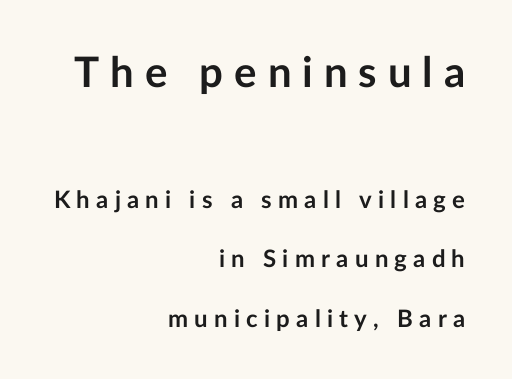
The image shows 42 px semibold sans-serif type, upright; set right-aligned, loose line spacing (2.48x), unusually wide letter spacing (+0.26 em), not underlined; the first (top) block is 1.75x larger; low stroke contrast and a medium x-height.
